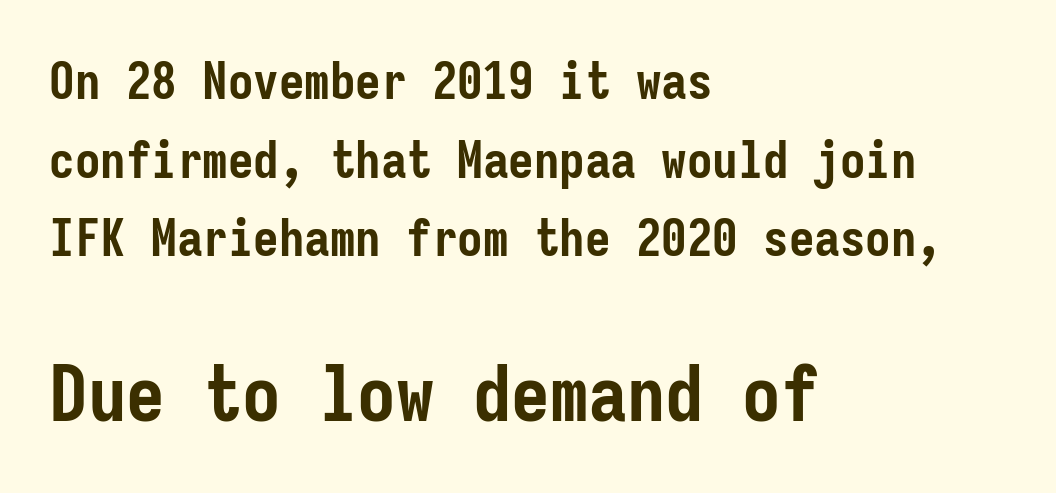
The image shows 77 px semibold, condensed sans-serif type, upright, monospaced; set left-aligned, normal line spacing (1.54x), normal letter spacing, not underlined; the second (bottom) block is 1.51x larger; low stroke contrast and a medium x-height.
